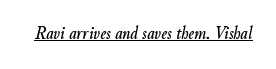
Q: Is the text italic (slanted)? A: Yes, it leans right by about 9 degrees.
Q: Is the text underlined? A: Yes.
Q: Is the spacing between letters normal or unusually wide? A: Normal.
